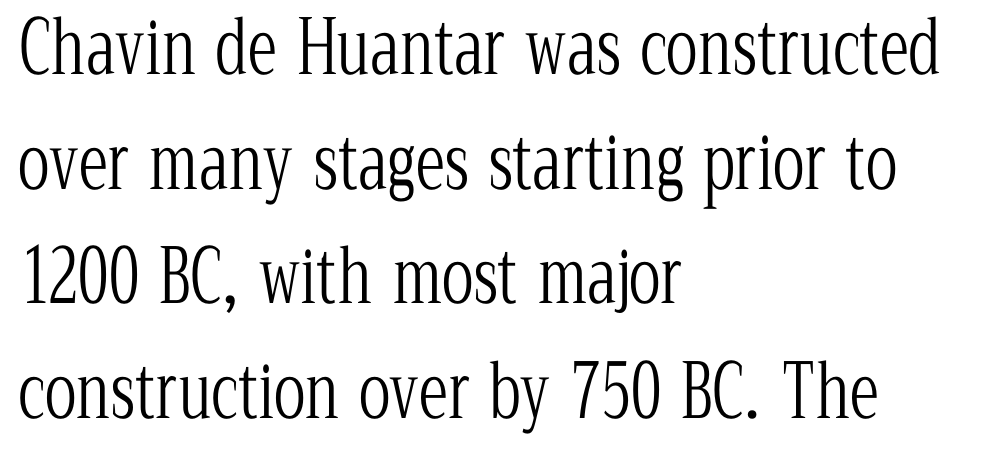
Q: Is the text bold? A: No.
Q: Is the text italic (slanted)? A: No, it is upright.
Q: Is the typeface a serif or a sans-serif typeface? A: Serif.
Q: Is the text underlined? A: No.
Q: How is the paragraph aligned? A: Left-aligned.
Q: Is the spacing between letters normal or unusually wide? A: Normal.
Q: Is the spacing between lines tight, normal or loose? A: Normal.
Q: Width (condensed, normal, or wide)? A: Condensed.
Q: Stroke contrast? A: Low.
Q: x-height? A: Medium.
Q: Monospaced? A: No.
